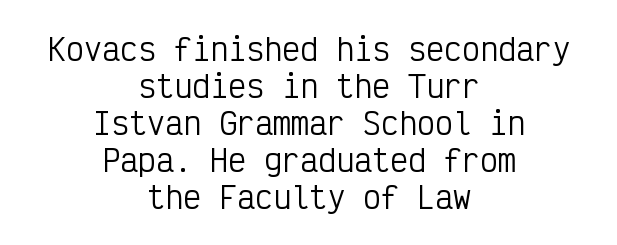
Q: Is the text bold? A: No.
Q: Is the text italic (slanted)? A: No, it is upright.
Q: Is the typeface a serif or a sans-serif typeface? A: Sans-serif.
Q: Is the text underlined? A: No.
Q: How is the paragraph aligned? A: Centered.
Q: Is the spacing between letters normal or unusually wide? A: Normal.
Q: Width (condensed, normal, or wide)? A: Condensed.
Q: Stroke contrast? A: Low.
Q: x-height? A: Medium.
Q: Monospaced? A: Yes.
